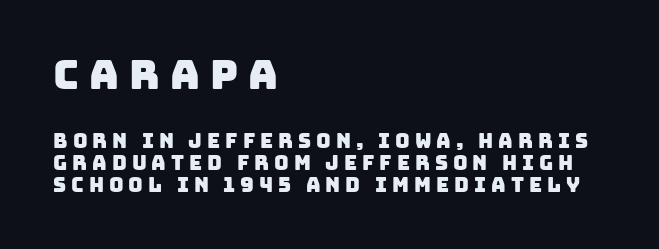
Q: Is the typeface a serif or a sans-serif typeface? A: Sans-serif.
Q: Is the text underlined? A: No.
Q: How is the paragraph aligned? A: Left-aligned.
Q: Is the spacing between letters normal or unusually wide? A: Unusually wide.
Q: Is the spacing between lines tight, normal or loose? A: Tight.
Q: Which block of text is set in a larger size, the first (top) or the second (bottom)? A: The first (top) one.
Q: Width (condensed, normal, or wide)? A: Normal.
Q: Stroke contrast? A: Low.
Q: x-height? A: Large.
Q: Monospaced? A: No.
